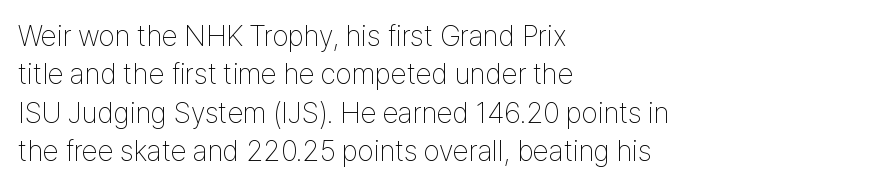
{"serif": "no", "italic": "no", "bold": "no", "weight": "thin", "width": "condensed", "stroke_contrast": "low", "x_height": "medium", "monospaced": "no", "underline": "no", "align": "left", "line_spacing": "normal", "line_spacing_ratio": 1.32, "letter_spacing": "normal", "letter_spacing_em": 0.0, "glyph_px": 29}
